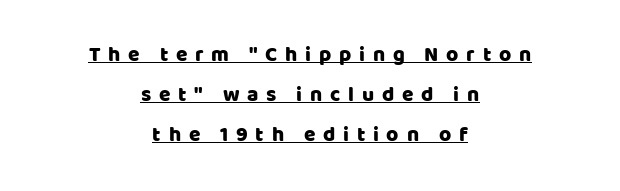
The image shows 21 px text type, upright; set centered, loose line spacing (1.91x), unusually wide letter spacing (+0.37 em), underlined.
